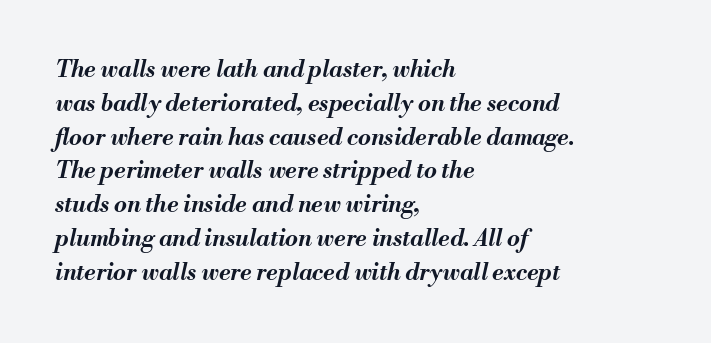
The image shows 23 px bold type, italic (leaning right); set left-aligned, normal line spacing (1.47x), normal letter spacing, not underlined.
